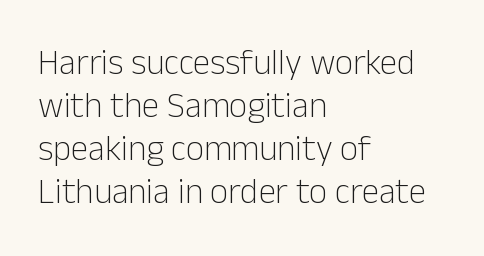
Honestly, the letter spacing is just normal — you wouldn't notice it. Rule under the text: the space is simply empty. Horizontally, the lines are justified to the leading edge only. In terms of letterform style, serifs are entirely absent. Character widths vary here, with narrow letters taking less room than wide ones. If you drew a line through each stem, it would be perfectly vertical.
